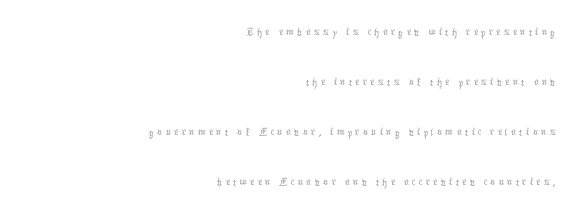
The image shows 26 px text type, upright; set right-aligned, loose line spacing (1.92x), not underlined.
